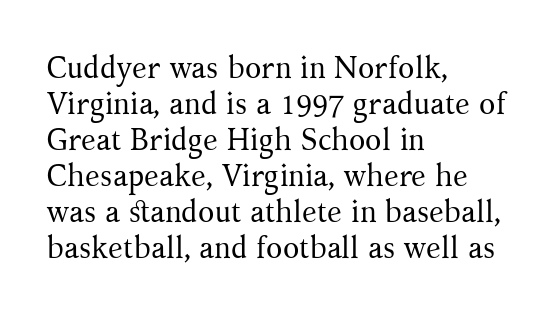
{"serif": "yes", "italic": "no", "bold": "no", "weight": "regular", "width": "normal", "stroke_contrast": "medium", "x_height": "medium", "monospaced": "no", "underline": "no", "align": "left", "line_spacing_ratio": 1.2, "letter_spacing": "normal", "letter_spacing_em": 0.0, "glyph_px": 30}
